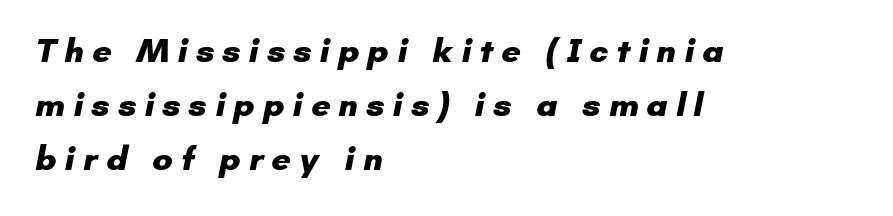
If you drew a ruler down the left edge, every line would touch it. This sample has the flowing, uneven cadence of proportional lettering. Is the type bold? Yes — the strokes are clearly thick and heavy. The glyphs in this specimen are sans serif.
